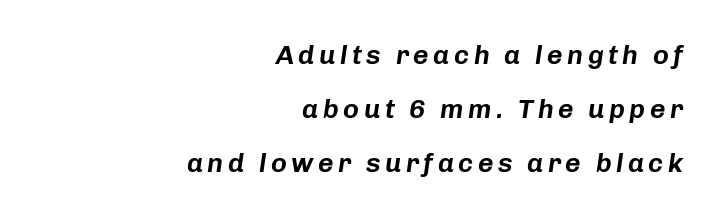
The image shows 27 px text type, italic (leaning right); set right-aligned, loose line spacing (2.0x), not underlined.
